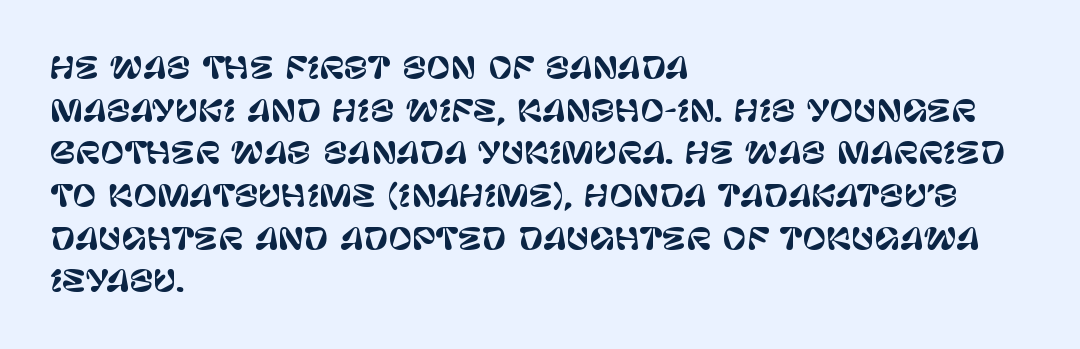
{"serif": "no", "width": "normal", "stroke_contrast": "low", "x_height": "large", "monospaced": "no", "underline": "no", "align": "left", "line_spacing": "normal", "line_spacing_ratio": 1.47, "letter_spacing": "normal", "letter_spacing_em": 0.0, "glyph_px": 29}
